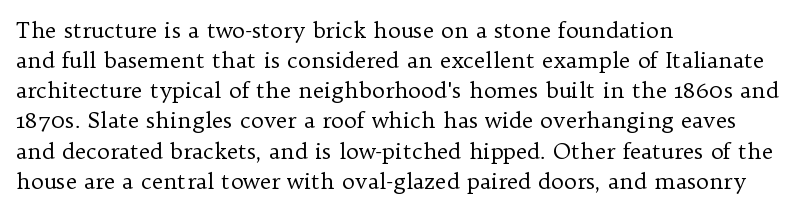
{"italic": "no", "bold": "no", "underline": "no", "align": "left", "line_spacing": "normal", "line_spacing_ratio": 1.37, "letter_spacing": "normal", "letter_spacing_em": 0.0, "glyph_px": 22}
